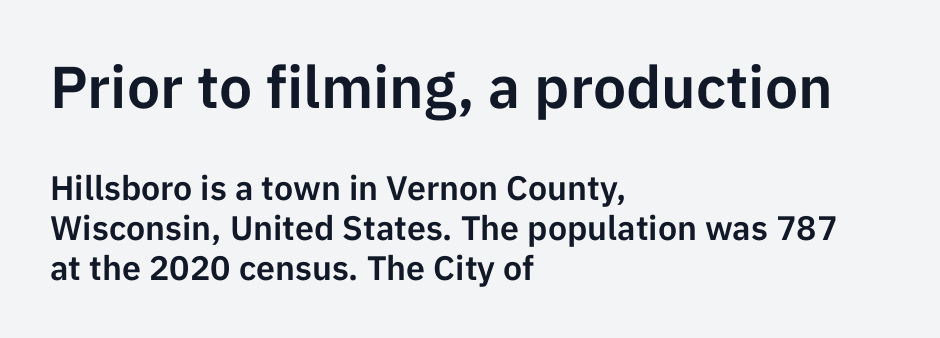
The image shows 59 px sans-serif type, upright; set left-aligned, line spacing 1.17x, normal letter spacing, not underlined; the first (top) block is 1.74x larger; low stroke contrast and a medium x-height.
